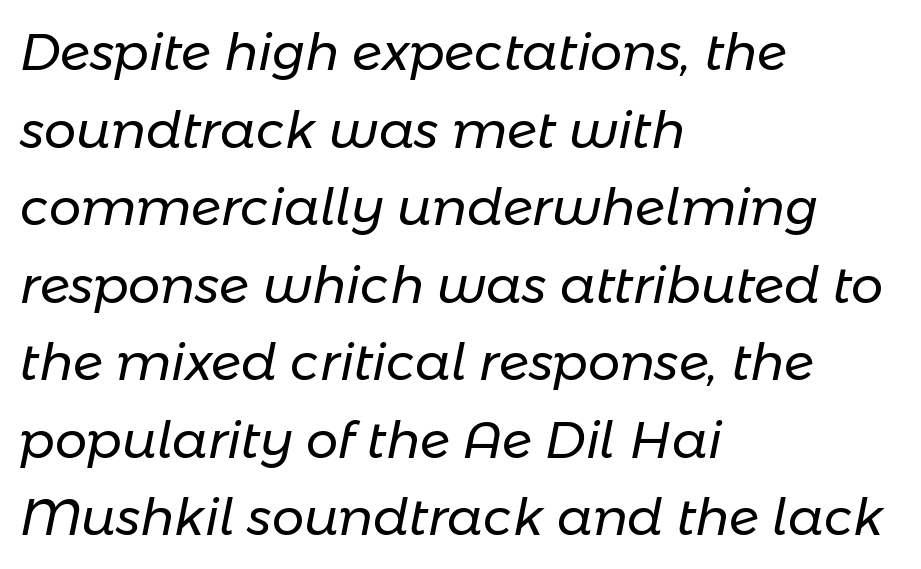
Q: Is the text bold? A: No.
Q: Is the text italic (slanted)? A: Yes, it leans right by about 11 degrees.
Q: Is the text underlined? A: No.
Q: How is the paragraph aligned? A: Left-aligned.
Q: Is the spacing between letters normal or unusually wide? A: Normal.
Q: Is the spacing between lines tight, normal or loose? A: Normal.
Q: Width (condensed, normal, or wide)? A: Normal.
Q: Stroke contrast? A: Low.
Q: x-height? A: Medium.
Q: Monospaced? A: No.
